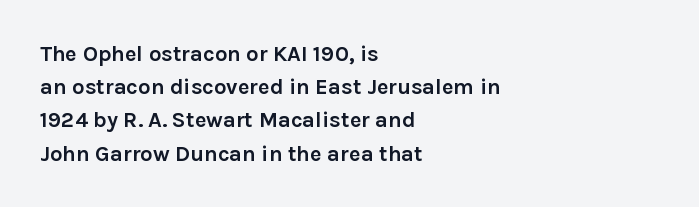
{"italic": "no", "bold": "yes", "underline": "no", "align": "left", "line_spacing": "normal", "line_spacing_ratio": 1.51, "letter_spacing": "normal", "letter_spacing_em": 0.0, "glyph_px": 22}
